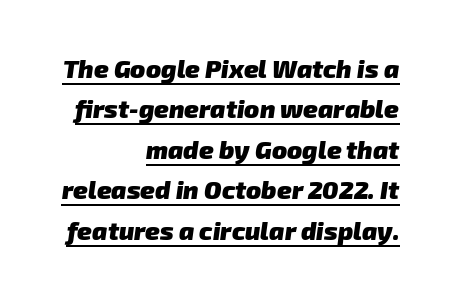
{"bold": "yes", "underline": "yes", "align": "right", "line_spacing": "normal", "line_spacing_ratio": 1.62, "letter_spacing": "normal", "letter_spacing_em": 0.0, "glyph_px": 25}
